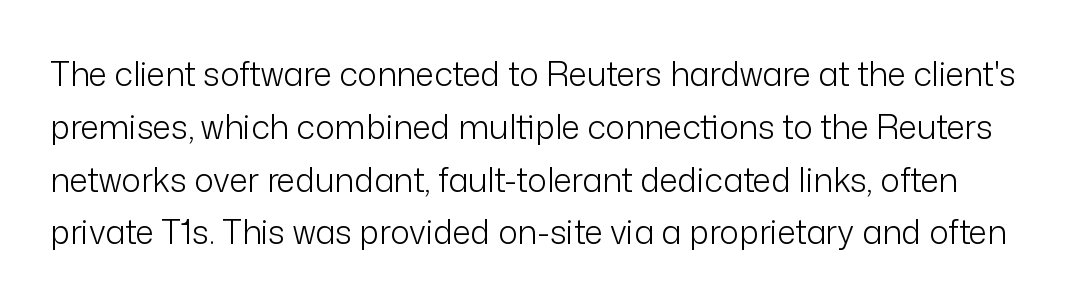
Underlining? Definitely not there. Regular leading. Counters stay open thanks to moderate or lighter strokes. The typeface chosen for these lines omits serifs. Caption: standard tracking, unaltered. A typesetter would call this proportional, since set widths differ per character.
